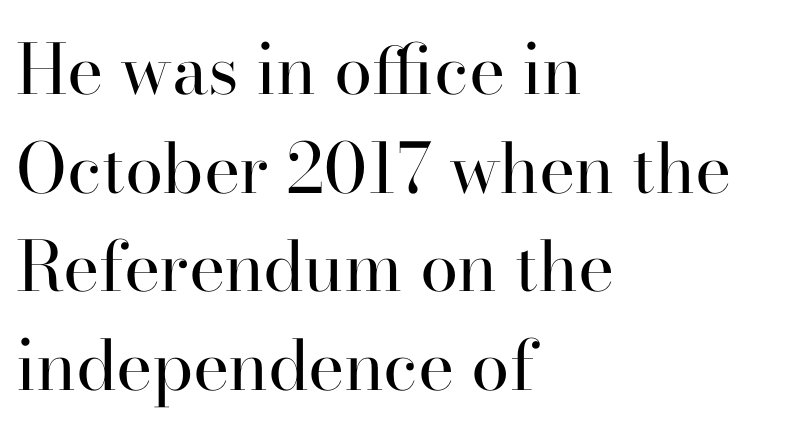
The image shows 69 px regular-weight serif type, upright; set left-aligned, normal line spacing (1.43x), normal letter spacing, not underlined; high stroke contrast and a small x-height.
